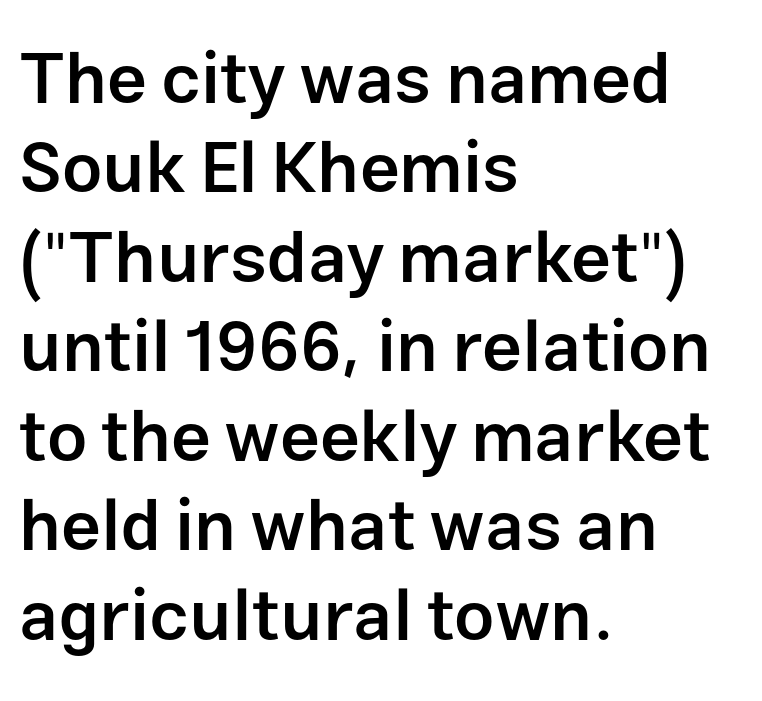
{"serif": "no", "italic": "no", "bold": "semi", "weight": "semibold", "width": "normal", "stroke_contrast": "low", "x_height": "medium", "monospaced": "no", "underline": "no", "align": "left", "line_spacing": "normal", "line_spacing_ratio": 1.26, "letter_spacing": "normal", "letter_spacing_em": 0.0, "glyph_px": 71}
